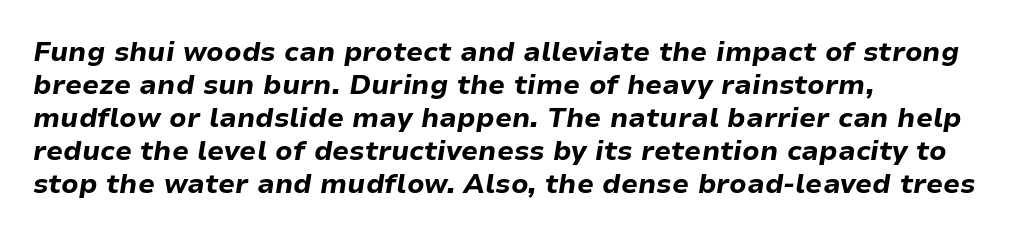
Q: Is the text bold? A: Yes.
Q: Is the text italic (slanted)? A: Yes, it leans right by about 9 degrees.
Q: Is the text underlined? A: No.
Q: How is the paragraph aligned? A: Left-aligned.
Q: Is the spacing between letters normal or unusually wide? A: Normal.
